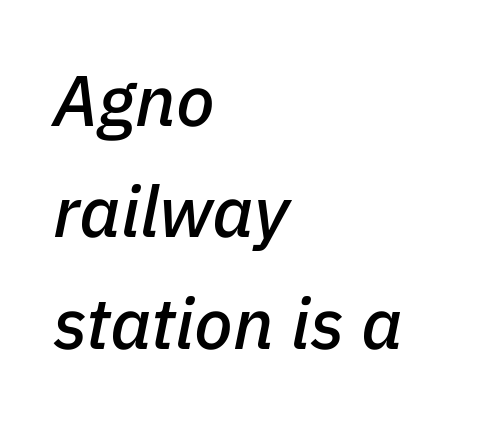
The image shows 71 px text type, italic (leaning right); set left-aligned, normal line spacing (1.57x), normal letter spacing, not underlined; low stroke contrast and a medium x-height.
